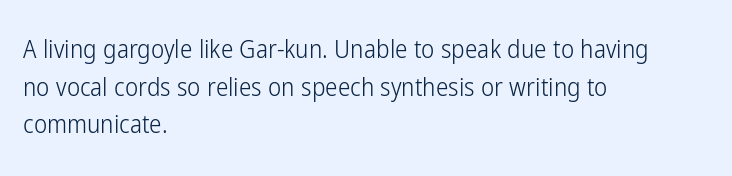
Q: Is the text bold? A: No.
Q: Is the text italic (slanted)? A: No, it is upright.
Q: Is the text underlined? A: No.
Q: How is the paragraph aligned? A: Left-aligned.
Q: Is the spacing between letters normal or unusually wide? A: Normal.
Q: Is the spacing between lines tight, normal or loose? A: Normal.
